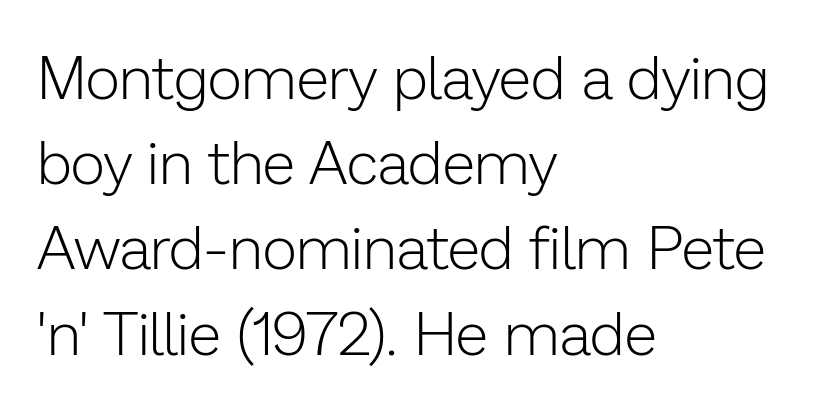
{"serif": "no", "italic": "no", "bold": "no", "weight": "light", "width": "normal", "stroke_contrast": "low", "x_height": "medium", "monospaced": "no", "underline": "no", "align": "left", "line_spacing": "normal", "line_spacing_ratio": 1.42, "letter_spacing": "normal", "letter_spacing_em": 0.0, "glyph_px": 60}
